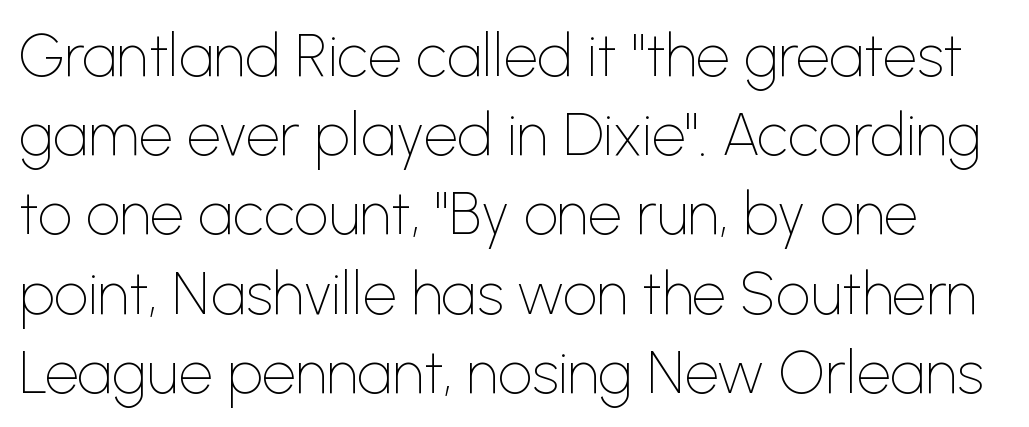
Q: Is the text bold? A: No.
Q: Is the text italic (slanted)? A: No, it is upright.
Q: Is the typeface a serif or a sans-serif typeface? A: Sans-serif.
Q: Is the text underlined? A: No.
Q: Is the spacing between letters normal or unusually wide? A: Normal.
Q: Is the spacing between lines tight, normal or loose? A: Normal.
Q: Width (condensed, normal, or wide)? A: Normal.
Q: Stroke contrast? A: Low.
Q: x-height? A: Medium.
Q: Monospaced? A: No.
